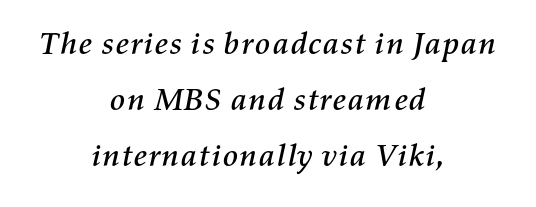
{"italic": "yes", "lean": "right", "slant_degrees": 11, "width": "normal", "stroke_contrast": "medium", "x_height": "medium", "monospaced": "no", "underline": "no", "align": "center", "line_spacing_ratio": 1.75, "letter_spacing": "normal", "letter_spacing_em": 0.0, "glyph_px": 32}
